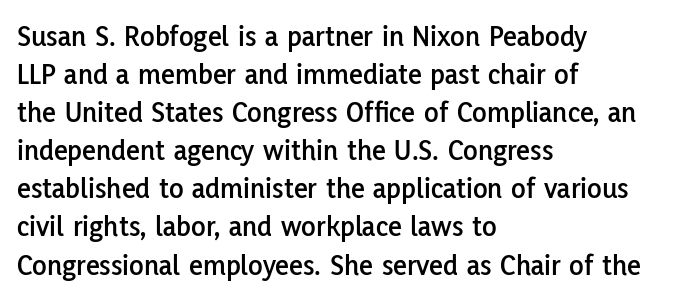
Is the letter spacing exaggerated? No — it looks like the ordinary default. The text block is weighted toward the left margin, trailing off unevenly rightward. Check where the strokes stop: nothing finishes them off — pure sans. If you drew a line through each stem, it would be perfectly vertical. Here the designer chose a conventional face with non-uniform glyph widths. Descenders are the only things crossing below the line.
